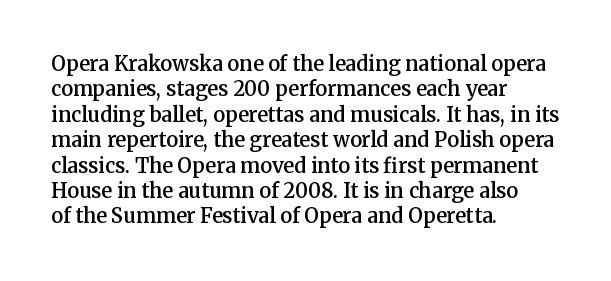
Do the letters lean? They stand straight. The string is rendered with underlining switched off. Look at the tracking — it's just the regular setting, nothing added. The passage shown is semibold, sitting just below true bold.
